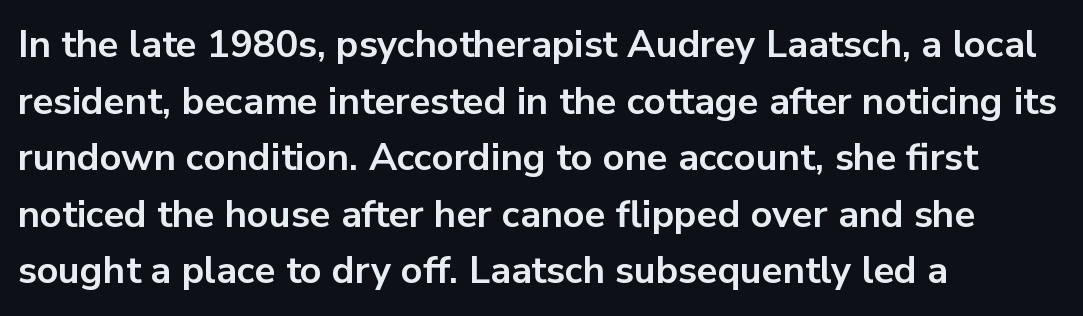
Visually the block forms a straight wall on the left and a jagged coastline on the right. This is sans-serif lettering, the kind often seen on screens and signage. If you drew a line through each stem, it would be perfectly vertical. The rendering keeps characters at their native spacing. Unmarked baselines from the first word to the last.
